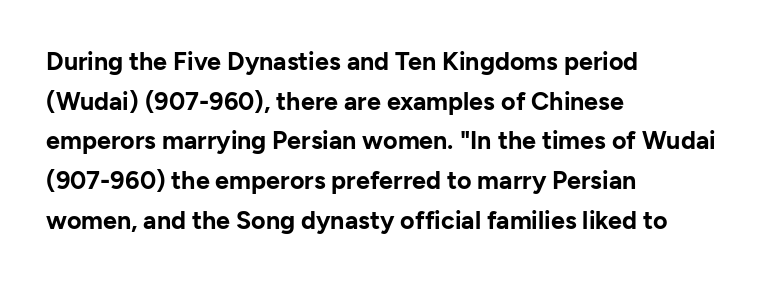
The words here are not underlined. Glyph-to-glyph distance matches everyday printed text. The rows are spaced the way most documents space them. The lettering holds an erect, upright posture throughout. Heavy-handed strokes throughout: this text is bold. Which margin do the lines hug? The left one — the right edge is uneven.
